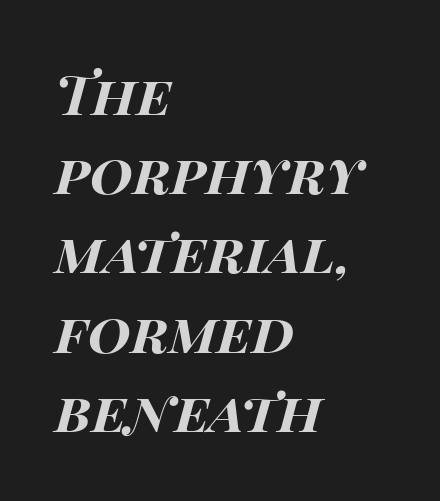
The image shows 55 px bold, wide type, italic (leaning right); set left-aligned, normal line spacing (1.44x), normal letter spacing, not underlined; high stroke contrast and a large x-height.
